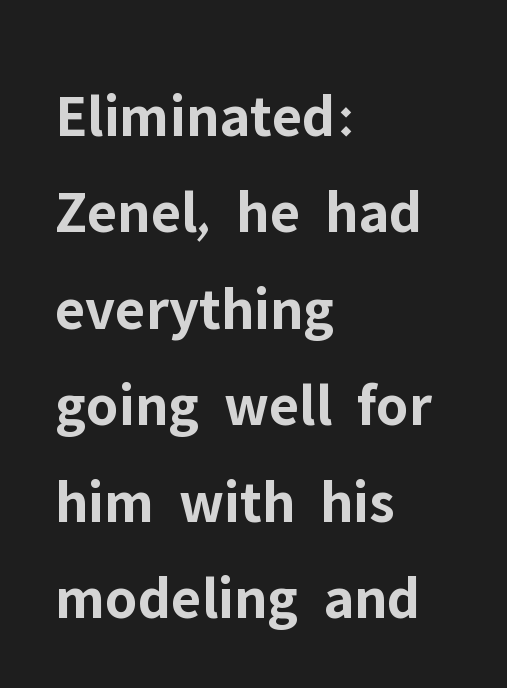
The image shows 61 px bold sans-serif type, upright; set left-aligned, normal line spacing (1.58x), normal letter spacing, not underlined; low stroke contrast and a medium x-height.
